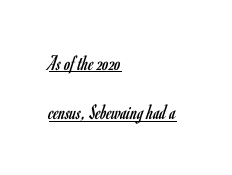
{"bold": "no", "underline": "yes", "align": "left", "line_spacing": "loose", "line_spacing_ratio": 2.25, "letter_spacing": "normal", "letter_spacing_em": 0.0, "glyph_px": 22}
